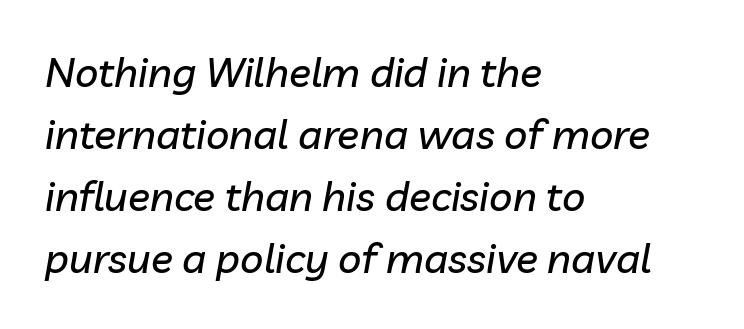
{"italic": "yes", "lean": "right", "slant_degrees": 10, "width": "normal", "stroke_contrast": "low", "x_height": "medium", "monospaced": "no", "underline": "no", "align": "left", "line_spacing": "normal", "line_spacing_ratio": 1.51, "letter_spacing": "normal", "letter_spacing_em": 0.0, "glyph_px": 41}
